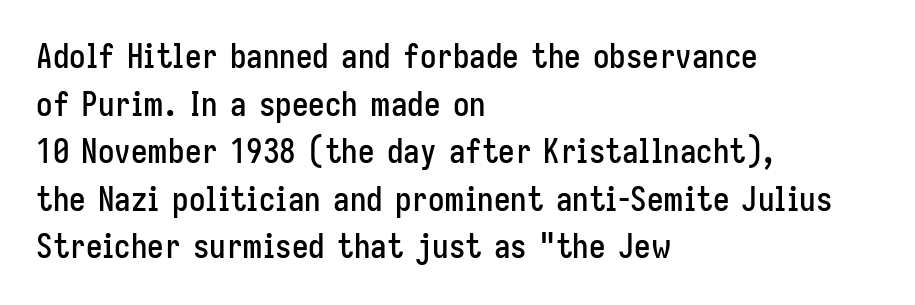
The image shows 33 px condensed sans-serif type, upright; set left-aligned, normal line spacing (1.44x), normal letter spacing, not underlined; low stroke contrast and a medium x-height.
